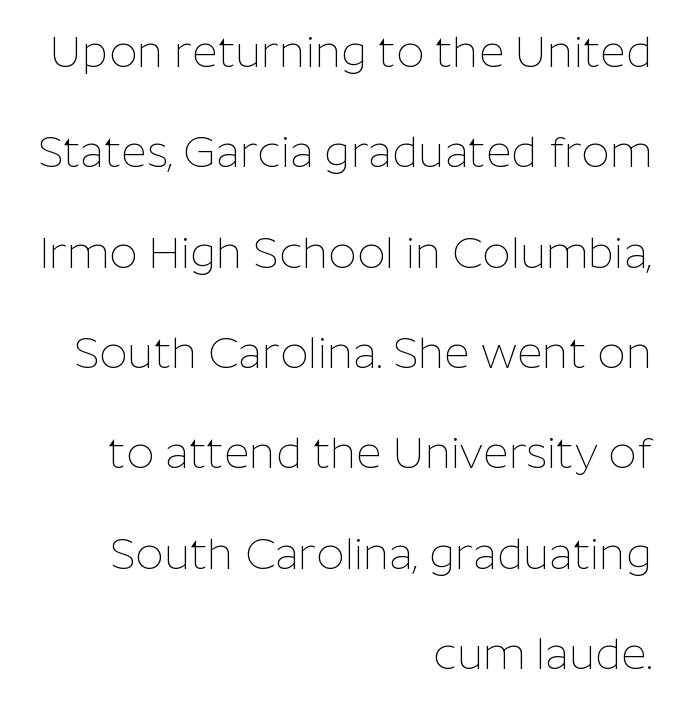
Q: Is the text bold? A: No.
Q: Is the text italic (slanted)? A: No, it is upright.
Q: Is the typeface a serif or a sans-serif typeface? A: Sans-serif.
Q: Is the text underlined? A: No.
Q: How is the paragraph aligned? A: Right-aligned.
Q: Is the spacing between letters normal or unusually wide? A: Normal.
Q: Is the spacing between lines tight, normal or loose? A: Loose.
Q: Width (condensed, normal, or wide)? A: Normal.
Q: Stroke contrast? A: Low.
Q: x-height? A: Medium.
Q: Monospaced? A: No.
